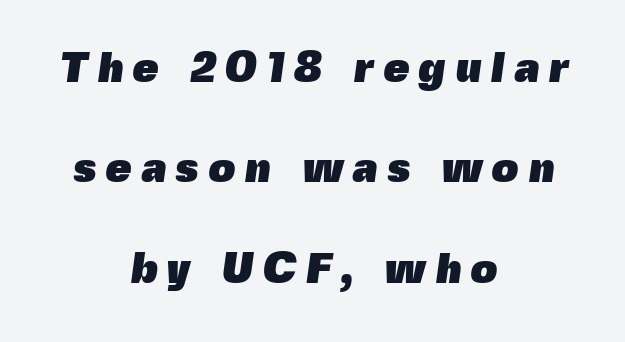
{"serif": "no", "bold": "yes", "weight": "heavy", "width": "normal", "x_height": "medium", "monospaced": "no", "underline": "no", "align": "center", "line_spacing": "loose", "line_spacing_ratio": 2.39, "letter_spacing": "wide", "letter_spacing_em": 0.22, "glyph_px": 42}
